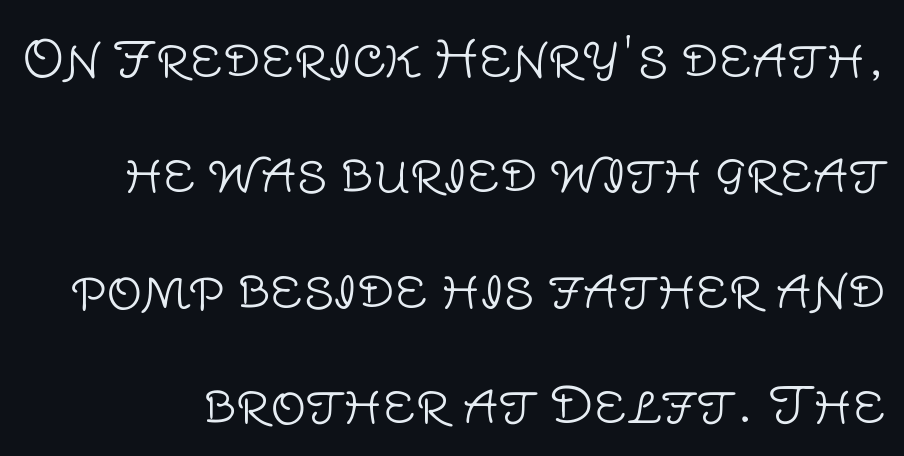
The image shows 50 px light sans-serif type; set loose line spacing (2.31x), normal letter spacing, not underlined; low stroke contrast and a large x-height.
